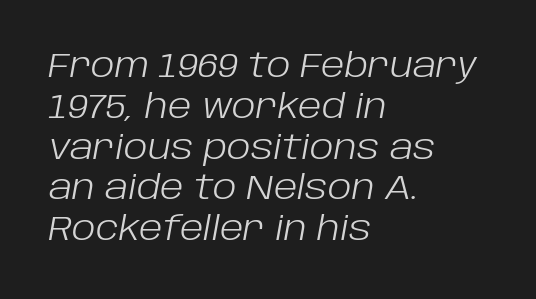
{"italic": "yes", "lean": "right", "slant_degrees": 10, "bold": "no", "weight": "light", "width": "normal", "stroke_contrast": "low", "x_height": "large", "monospaced": "no", "underline": "no", "align": "left", "line_spacing_ratio": 1.2, "letter_spacing": "normal", "letter_spacing_em": 0.0, "glyph_px": 34}
